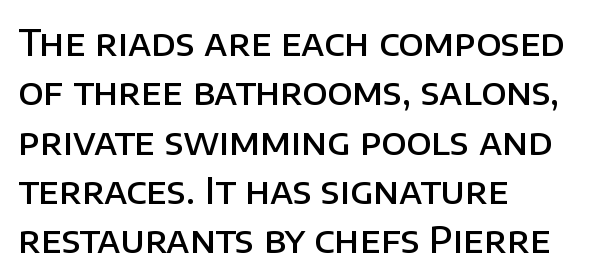
Q: Is the text bold? A: Semi-bold.
Q: Is the text italic (slanted)? A: No, it is upright.
Q: Is the typeface a serif or a sans-serif typeface? A: Sans-serif.
Q: Is the text underlined? A: No.
Q: How is the paragraph aligned? A: Left-aligned.
Q: Is the spacing between letters normal or unusually wide? A: Normal.
Q: Is the spacing between lines tight, normal or loose? A: Normal.
Q: Width (condensed, normal, or wide)? A: Normal.
Q: Stroke contrast? A: Low.
Q: x-height? A: Large.
Q: Monospaced? A: No.
